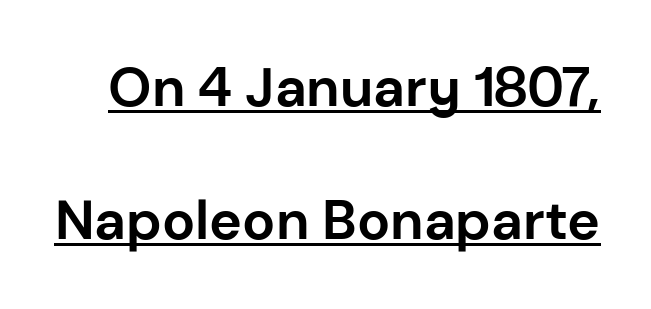
The image shows 55 px bold sans-serif type, upright; set loose line spacing (2.42x), normal letter spacing, underlined; low stroke contrast and a medium x-height.
